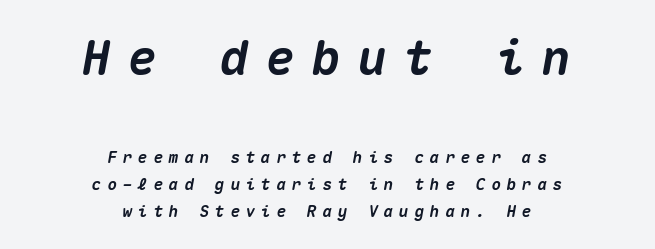
{"italic": "yes", "lean": "right", "slant_degrees": 10, "bold": "yes", "weight": "heavy", "width": "normal", "stroke_contrast": "medium", "x_height": "medium", "monospaced": "yes", "underline": "no", "align": "center", "line_spacing": "normal", "line_spacing_ratio": 1.7, "letter_spacing": "wide", "letter_spacing_em": 0.36, "larger_block": "first", "size_ratio": 3.0, "glyph_px": 48}
